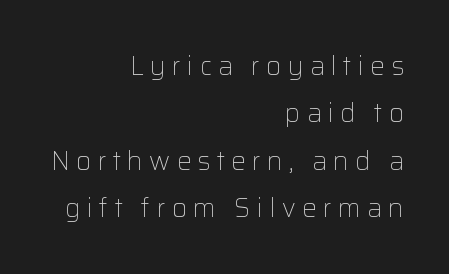
The image shows 26 px text type, upright; set right-aligned, line spacing 1.82x, unusually wide letter spacing (+0.24 em), not underlined.
